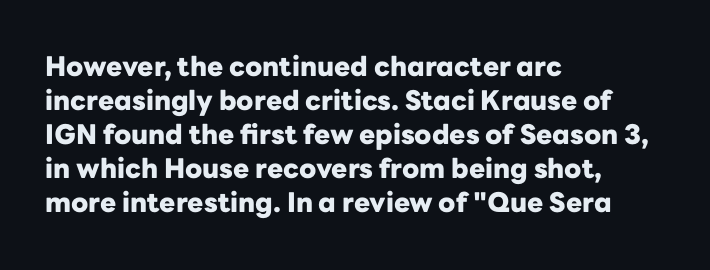
Q: Is the text bold? A: Yes.
Q: Is the text italic (slanted)? A: No, it is upright.
Q: Is the text underlined? A: No.
Q: How is the paragraph aligned? A: Left-aligned.
Q: Is the spacing between letters normal or unusually wide? A: Normal.
Q: Is the spacing between lines tight, normal or loose? A: Normal.
